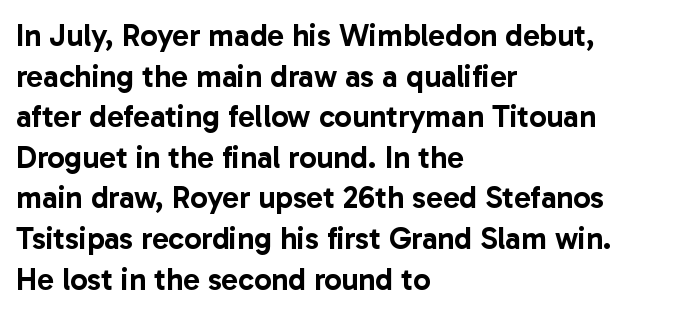
The image shows 31 px sans-serif type, upright; set left-aligned, normal line spacing (1.31x), normal letter spacing, not underlined; low stroke contrast and a medium x-height.
